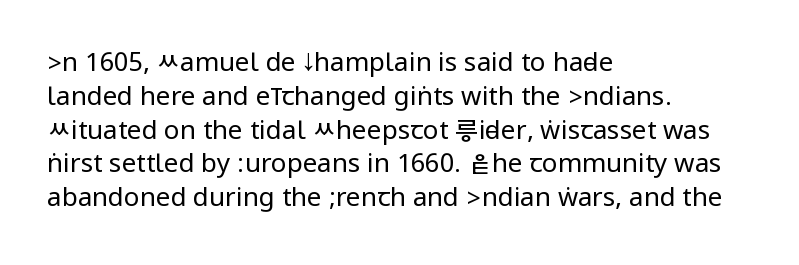
The image shows 26 px text type, upright; set left-aligned, normal line spacing (1.3x), normal letter spacing, not underlined.
